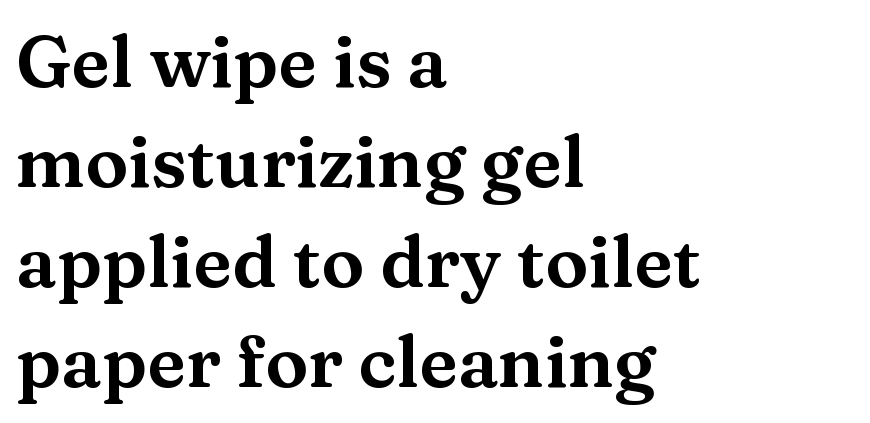
The image shows 72 px wide serif type, upright; set left-aligned, normal line spacing (1.39x), normal letter spacing, not underlined; medium stroke contrast and a medium x-height.
